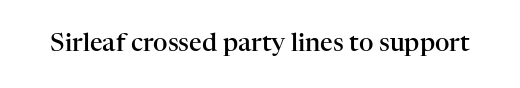
The image shows 25 px text type, upright; set normal letter spacing, not underlined.
